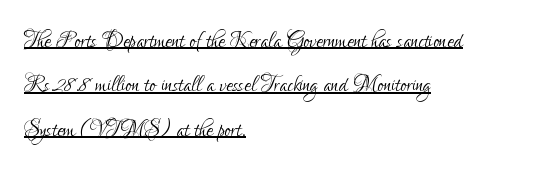
The image shows 29 px light, condensed sans-serif type; set left-aligned, normal line spacing (1.53x), normal letter spacing, underlined; low stroke contrast and a small x-height.
